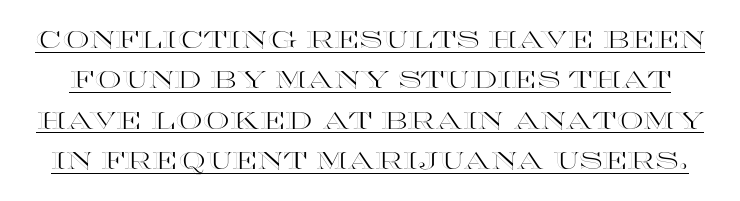
Q: Is the text italic (slanted)? A: No, it is upright.
Q: Is the text underlined? A: Yes.
Q: Is the spacing between letters normal or unusually wide? A: Normal.
Q: Is the spacing between lines tight, normal or loose? A: Normal.
